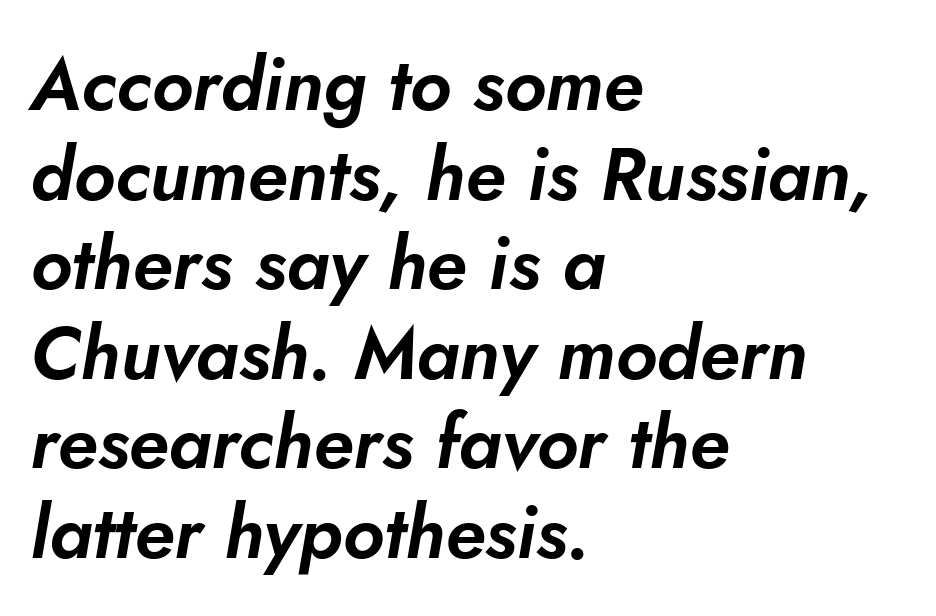
{"italic": "yes", "lean": "right", "slant_degrees": 10, "width": "normal", "stroke_contrast": "low", "x_height": "small", "monospaced": "no", "underline": "no", "align": "left", "line_spacing_ratio": 1.21, "letter_spacing": "normal", "letter_spacing_em": 0.0, "glyph_px": 74}
